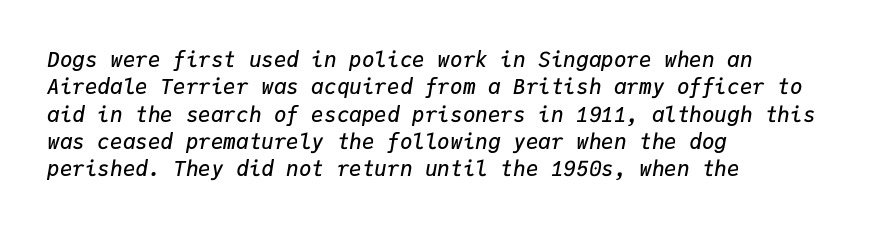
{"italic": "yes", "lean": "right", "slant_degrees": 9, "bold": "semi", "underline": "no", "align": "left", "line_spacing": "normal", "line_spacing_ratio": 1.3, "letter_spacing": "normal", "letter_spacing_em": 0.0, "glyph_px": 21}
